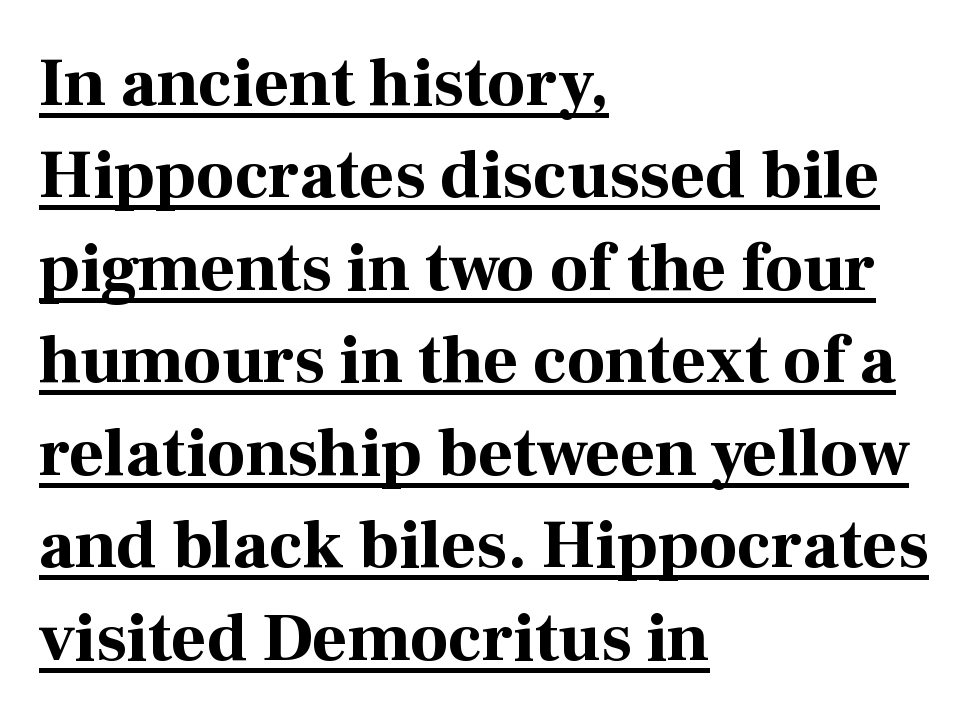
The image shows 68 px bold serif type, upright; set left-aligned, normal line spacing (1.36x), normal letter spacing, underlined; high stroke contrast and a medium x-height.
